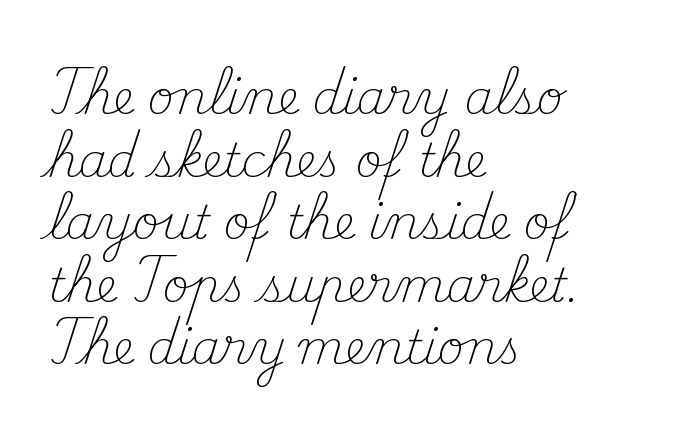
{"serif": "yes", "bold": "no", "weight": "light", "width": "normal", "stroke_contrast": "medium", "x_height": "small", "monospaced": "no", "underline": "no", "align": "left", "line_spacing": "normal", "line_spacing_ratio": 1.36, "letter_spacing": "normal", "letter_spacing_em": 0.0, "glyph_px": 46}
